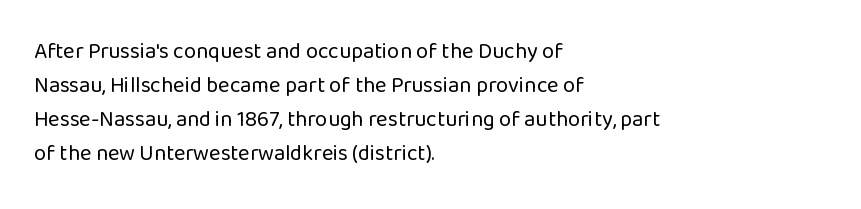
Q: Is the text bold? A: No.
Q: Is the text italic (slanted)? A: No, it is upright.
Q: Is the text underlined? A: No.
Q: How is the paragraph aligned? A: Left-aligned.
Q: Is the spacing between letters normal or unusually wide? A: Normal.
Q: Is the spacing between lines tight, normal or loose? A: Normal.
